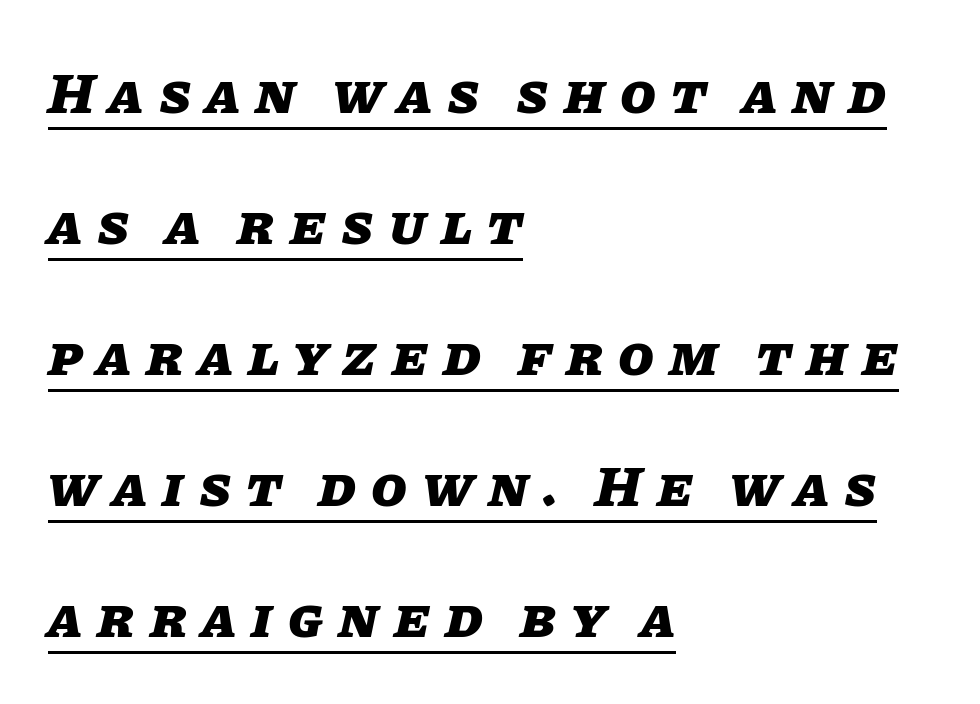
Tracking here is generous; glyphs stand well apart from one another. Stroke thickness is high; the sample reads as a true bold. All the whitespace from short lines collects on the right. You can see a thin bar hugging the bottom of the glyphs. Vertically, the passage feels expansive, rows floating well apart.
